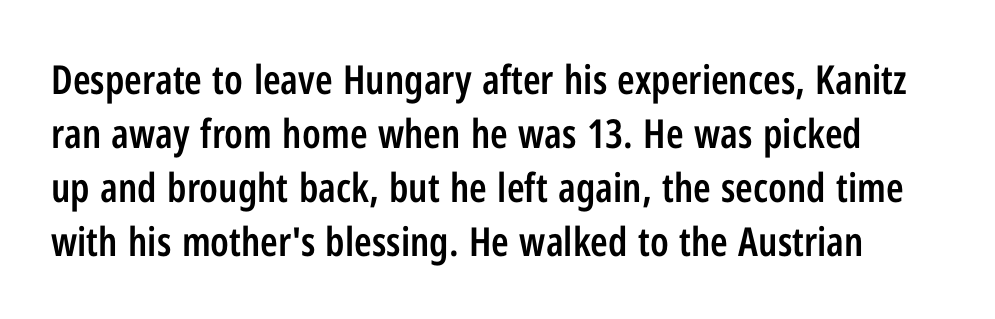
Words appear dense and cohesive because spacing is normal. The font's upright variant was chosen for this text. The passage shown stacks its lines at a standard gap. The face used here is proportionally spaced, like ordinary book or web type.
